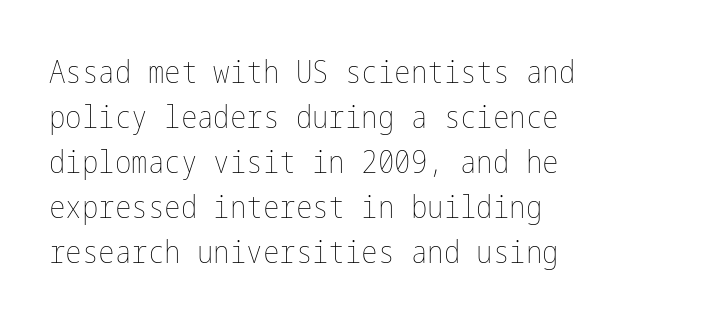
The image shows 31 px thin, condensed type, upright; set left-aligned, normal line spacing (1.45x), normal letter spacing, not underlined; low stroke contrast and a medium x-height.
